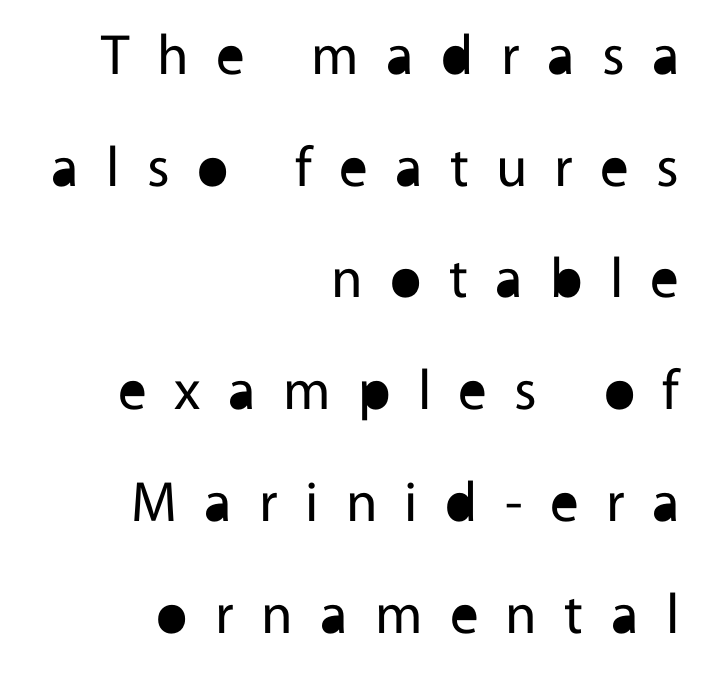
{"serif": "no", "italic": "no", "bold": "no", "weight": "regular", "width": "normal", "x_height": "medium", "monospaced": "no", "underline": "no", "align": "right", "line_spacing": "loose", "line_spacing_ratio": 1.96, "letter_spacing": "wide", "letter_spacing_em": 0.48, "glyph_px": 57}
